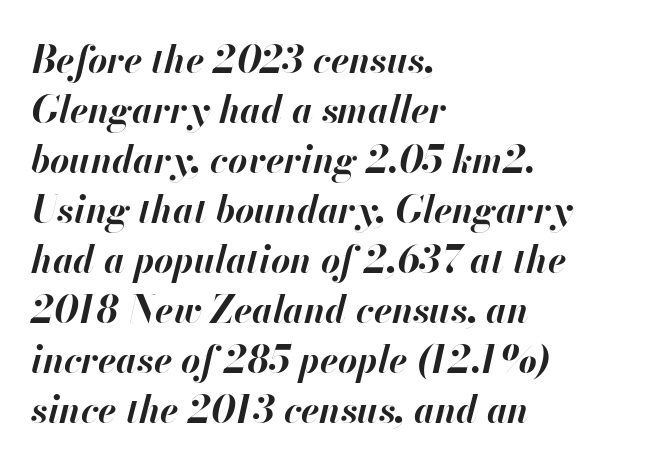
The image shows 37 px bold type, italic (leaning right); set left-aligned, normal line spacing (1.35x), normal letter spacing, not underlined; high stroke contrast and a small x-height.
